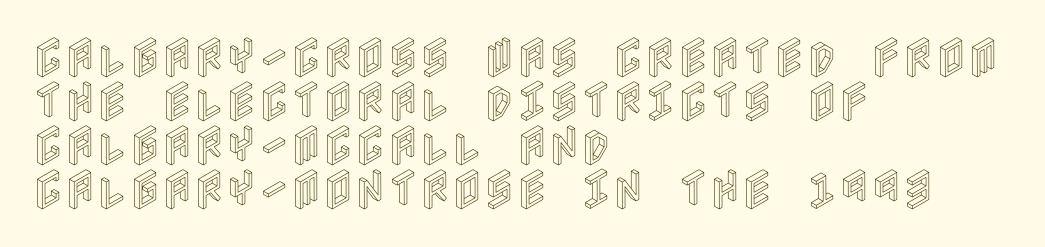
If you measured baseline to baseline, you'd find a short distance. The lines in this sample share a left origin and differ only in where they stop. Default kerning and tracking; the words read as compact shapes. Posture: upright roman. The foot of each line stays bare and open.
